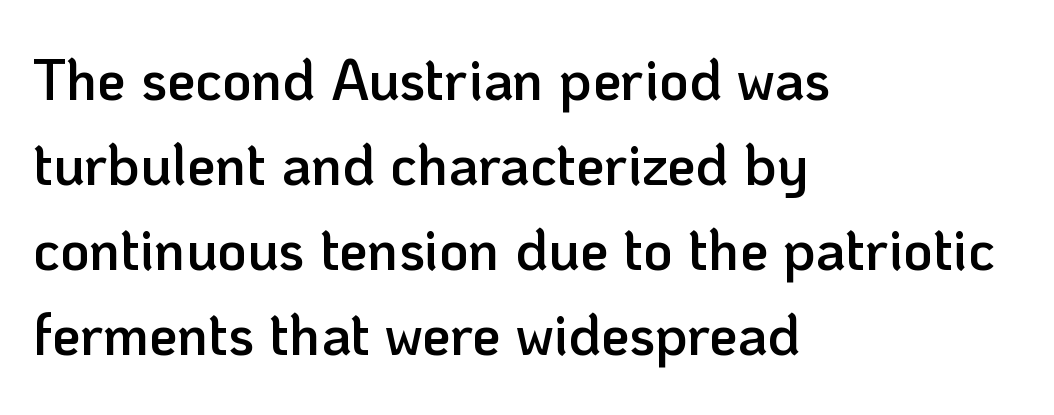
{"serif": "no", "italic": "no", "bold": "semi", "weight": "semibold", "width": "normal", "stroke_contrast": "low", "x_height": "medium", "monospaced": "no", "underline": "no", "align": "left", "line_spacing": "normal", "line_spacing_ratio": 1.49, "letter_spacing": "normal", "letter_spacing_em": 0.0, "glyph_px": 57}
